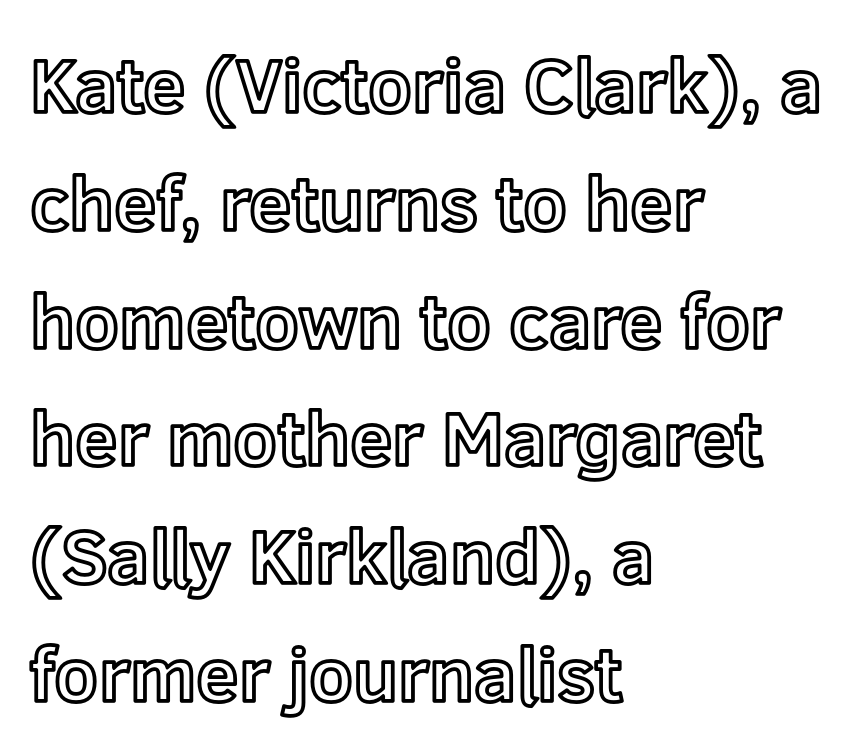
The image shows 76 px text type, upright; set left-aligned, normal line spacing (1.55x), normal letter spacing, not underlined; a medium x-height.
